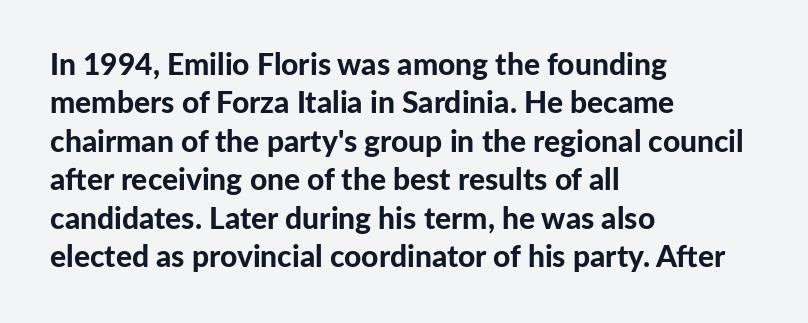
{"serif": "no", "italic": "no", "bold": "yes", "weight": "bold", "width": "normal", "stroke_contrast": "low", "x_height": "medium", "monospaced": "no", "underline": "no", "align": "left", "line_spacing": "normal", "line_spacing_ratio": 1.28, "letter_spacing": "normal", "letter_spacing_em": 0.0, "glyph_px": 30}
